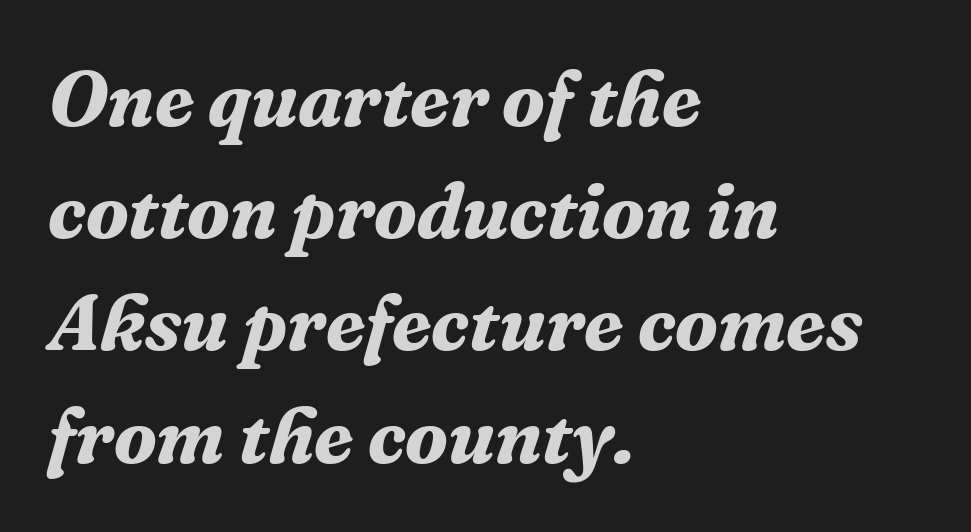
Q: Is the text bold? A: Yes.
Q: Is the text italic (slanted)? A: Yes, it leans right by about 16 degrees.
Q: Is the typeface a serif or a sans-serif typeface? A: Serif.
Q: Is the text underlined? A: No.
Q: How is the paragraph aligned? A: Left-aligned.
Q: Is the spacing between letters normal or unusually wide? A: Normal.
Q: Is the spacing between lines tight, normal or loose? A: Normal.
Q: Width (condensed, normal, or wide)? A: Normal.
Q: Stroke contrast? A: Medium.
Q: x-height? A: Medium.
Q: Monospaced? A: No.
